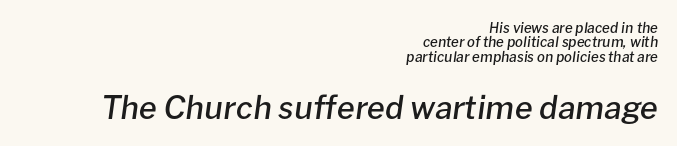
The image shows 32 px semibold type, italic (leaning right); set right-aligned, tight line spacing (1.03x), normal letter spacing, not underlined; the second (bottom) block is 2.29x larger; low stroke contrast and a medium x-height.
